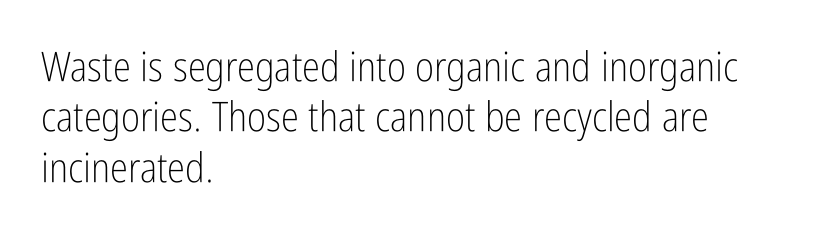
{"serif": "no", "italic": "no", "bold": "no", "weight": "light", "width": "condensed", "stroke_contrast": "low", "x_height": "medium", "monospaced": "no", "underline": "no", "align": "left", "line_spacing_ratio": 1.23, "letter_spacing": "normal", "letter_spacing_em": 0.0, "glyph_px": 41}
